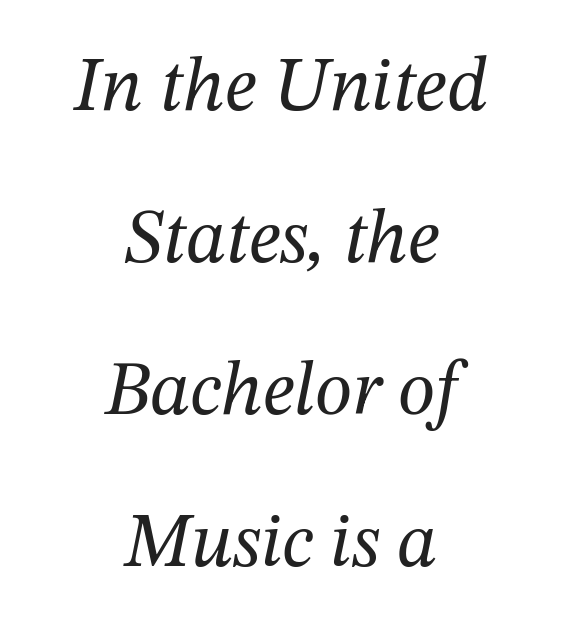
Q: Is the text bold? A: No.
Q: Is the text italic (slanted)? A: Yes, it leans right by about 12 degrees.
Q: Is the typeface a serif or a sans-serif typeface? A: Serif.
Q: Is the text underlined? A: No.
Q: How is the paragraph aligned? A: Centered.
Q: Is the spacing between letters normal or unusually wide? A: Normal.
Q: Is the spacing between lines tight, normal or loose? A: Loose.
Q: Width (condensed, normal, or wide)? A: Normal.
Q: Stroke contrast? A: Medium.
Q: x-height? A: Medium.
Q: Monospaced? A: No.
